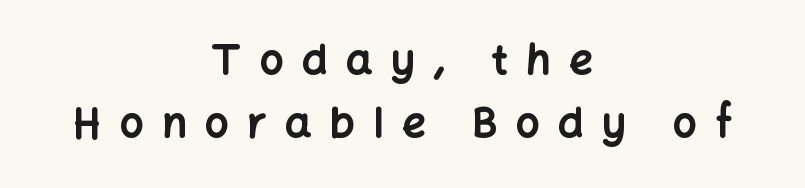
The image shows 42 px bold sans-serif type, upright; set centered, normal line spacing (1.49x), unusually wide letter spacing (+0.44 em), not underlined; low stroke contrast and a medium x-height.
